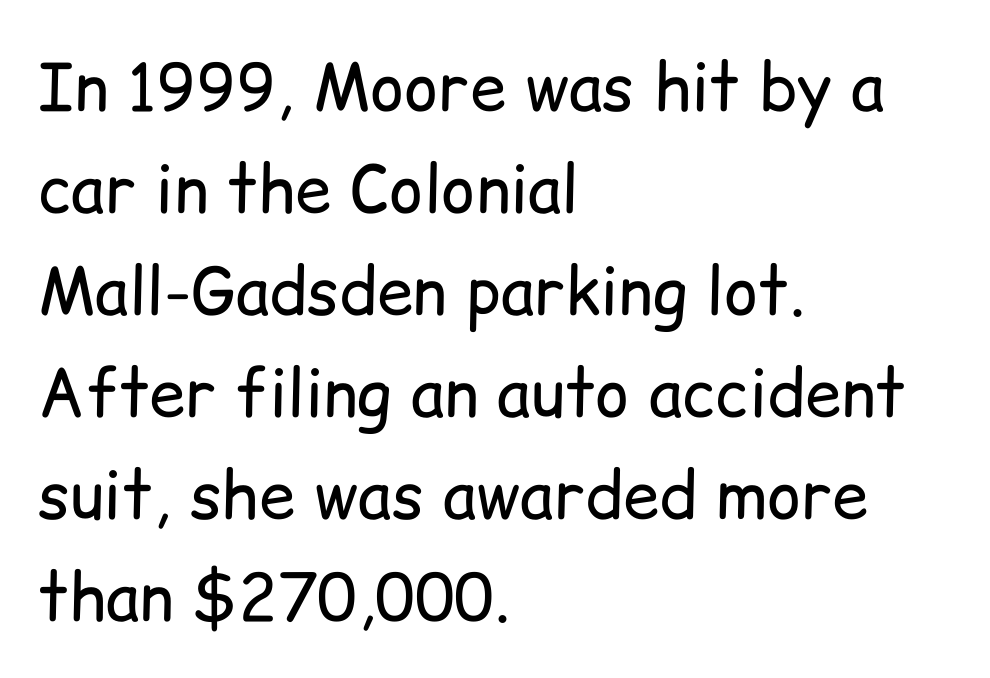
Q: Is the text bold? A: No.
Q: Is the text italic (slanted)? A: No, it is upright.
Q: Is the typeface a serif or a sans-serif typeface? A: Sans-serif.
Q: Is the text underlined? A: No.
Q: How is the paragraph aligned? A: Left-aligned.
Q: Is the spacing between letters normal or unusually wide? A: Normal.
Q: Is the spacing between lines tight, normal or loose? A: Normal.
Q: Width (condensed, normal, or wide)? A: Normal.
Q: Stroke contrast? A: Low.
Q: x-height? A: Medium.
Q: Monospaced? A: No.
